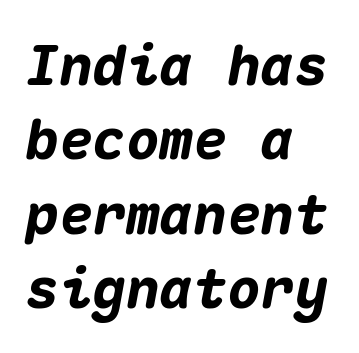
Normally led — the rows are evenly, conventionally spaced. When letters slant like this, we call the style italic. The baseline area is clear. The sample has been set heavy, in full bold. The passage shown is typed in a monospace face where columns stay perfectly aligned. What stands out about the letter spacing? Nothing — it is the standard amount.
